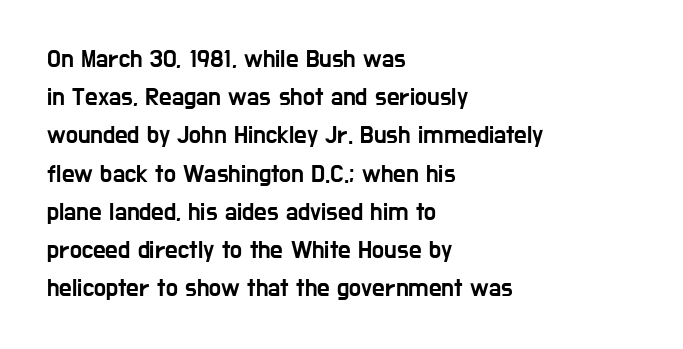
Descenders hang freely into open space. Teacher's note: observe the even left margin — that is flush-left alignment. The vertical gap from one line to the next is medium. If you drew a line through each stem, it would be perfectly vertical. The letters sit at their default tracking, neither squeezed nor spread.
